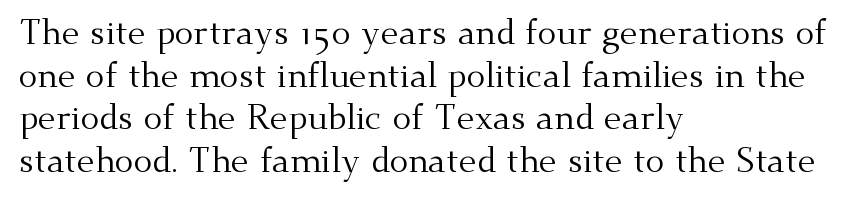
{"serif": "yes", "italic": "no", "bold": "no", "weight": "regular", "width": "normal", "stroke_contrast": "medium", "x_height": "small", "monospaced": "no", "underline": "no", "align": "left", "line_spacing_ratio": 1.22, "letter_spacing": "normal", "letter_spacing_em": 0.0, "glyph_px": 35}
